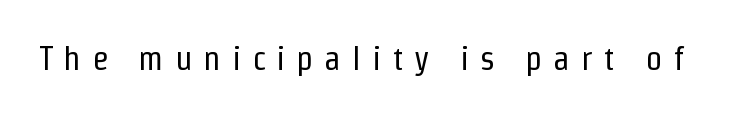
{"serif": "no", "italic": "no", "bold": "no", "weight": "regular", "width": "condensed", "stroke_contrast": "low", "x_height": "medium", "monospaced": "no", "underline": "no", "letter_spacing": "wide", "letter_spacing_em": 0.32, "glyph_px": 34}
